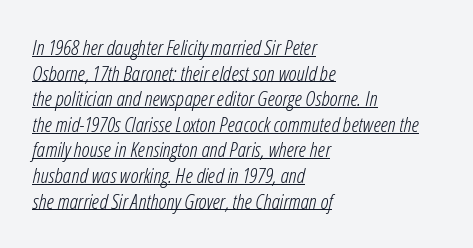
Casual observation: everything's shoved over to the left. Stroke mass is kept to a normal reading level or below. The lettering is marked with a stroke running underneath it. Students, note that the glyphs here touch the page at normal intervals.
